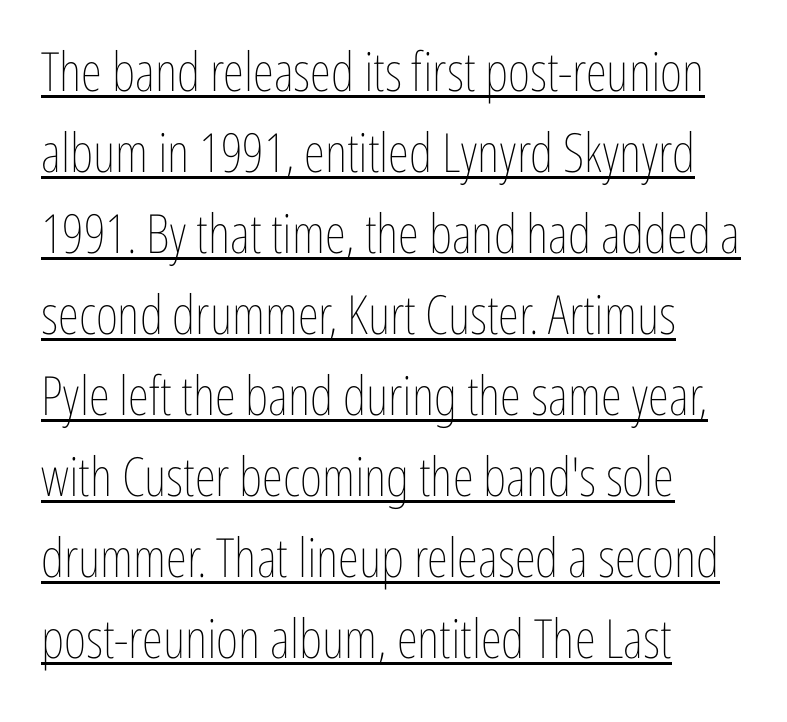
The image shows 54 px thin, condensed type, upright; set left-aligned, normal line spacing (1.5x), normal letter spacing, underlined; low stroke contrast and a medium x-height.
